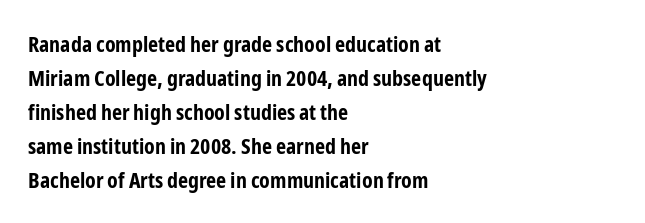
{"italic": "no", "bold": "yes", "underline": "no", "align": "left", "line_spacing": "normal", "line_spacing_ratio": 1.54, "letter_spacing": "normal", "letter_spacing_em": 0.0, "glyph_px": 22}
